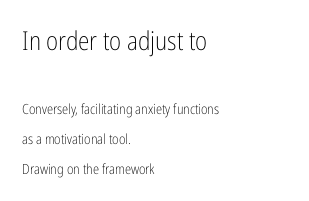
The specimen reads as upright at a glance. Is this a heavy cut? Hardly; it is regular or lighter. This sample trades compactness for vertical openness between lines. Each row of text sits above clean, open space. How are the letters spaced? Ordinarily, with no added tracking.
